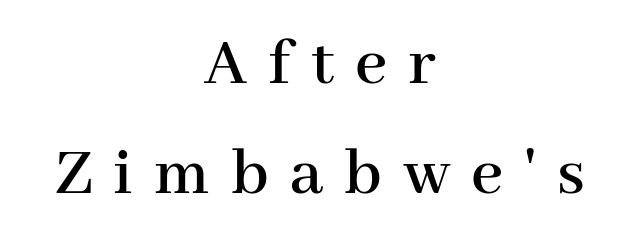
The image shows 70 px serif type, upright; set centered, normal line spacing (1.57x), unusually wide letter spacing (+0.3 em), not underlined; high stroke contrast and a medium x-height.
